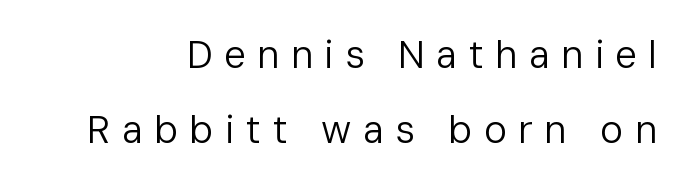
The image shows 39 px regular-weight sans-serif type, upright; set loose line spacing (1.92x), unusually wide letter spacing (+0.29 em), not underlined; low stroke contrast and a medium x-height.
